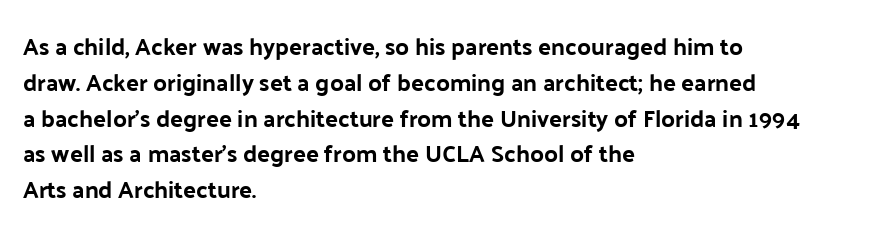
Q: Is the text bold? A: Yes.
Q: Is the text italic (slanted)? A: No, it is upright.
Q: Is the text underlined? A: No.
Q: How is the paragraph aligned? A: Left-aligned.
Q: Is the spacing between letters normal or unusually wide? A: Normal.
Q: Is the spacing between lines tight, normal or loose? A: Normal.
